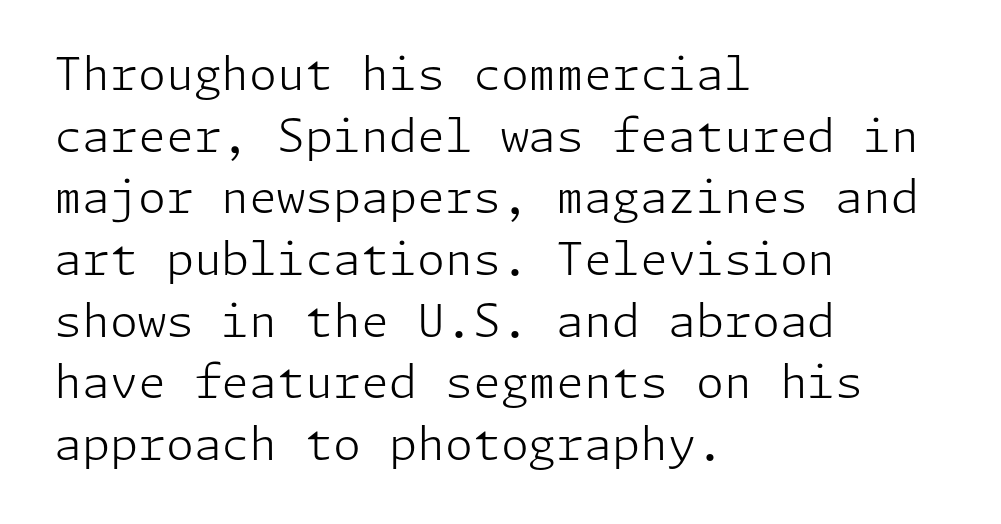
The image shows 45 px light sans-serif type, upright; set left-aligned, normal line spacing (1.37x), normal letter spacing, not underlined; low stroke contrast and a medium x-height.
